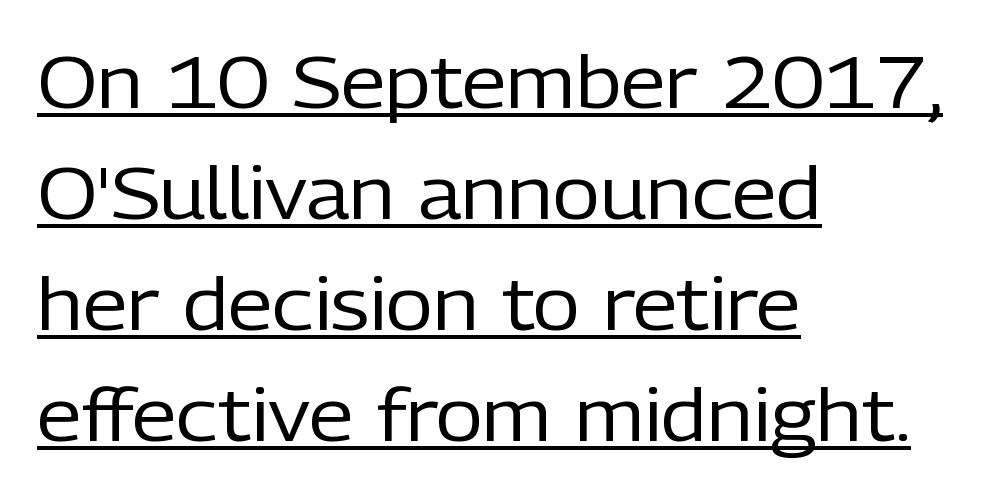
The image shows 73 px regular-weight sans-serif type, upright; set left-aligned, normal line spacing (1.52x), normal letter spacing, underlined; low stroke contrast and a medium x-height.
